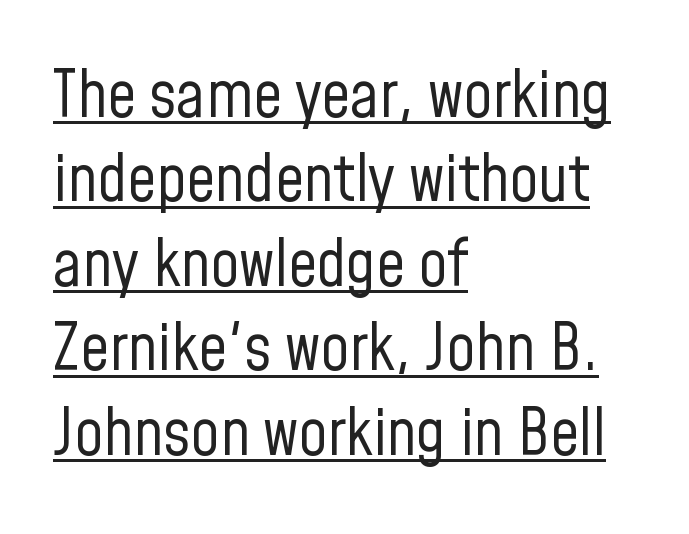
The image shows 64 px regular-weight, condensed sans-serif type, upright; set left-aligned, normal line spacing (1.32x), normal letter spacing, underlined; low stroke contrast and a medium x-height.
